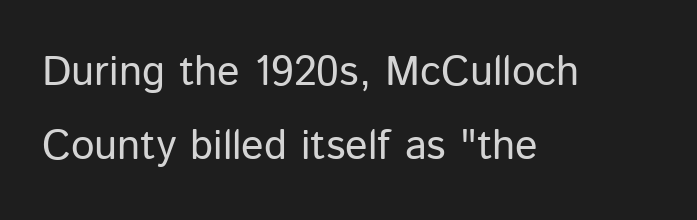
Examine the stroke ends and you'll find no serifs. A typesetter would call this proportional, since set widths differ per character. Look at the tracking — it's just the regular setting, nothing added. The axis of the letterforms is exactly vertical. Does the copy run flush right? No — it runs flush left.
